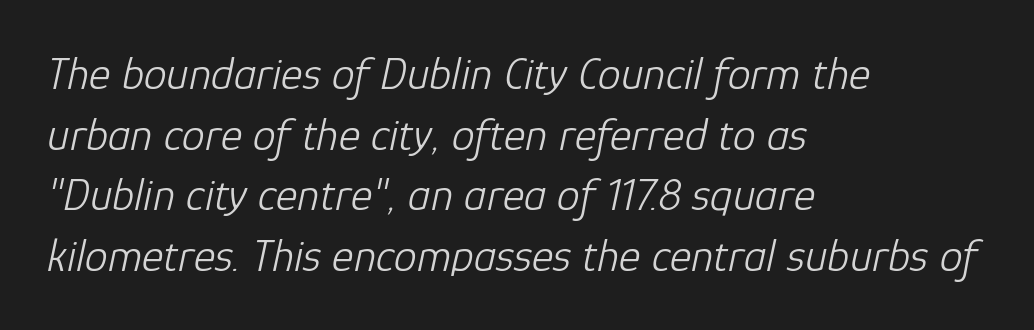
Normally led — the rows are evenly, conventionally spaced. The strokes are not fattened; the text isn't bold. Is the type slanted? Yes — the strokes lean at a clear angle. There is no visible air inserted between adjacent glyphs. Plain, unruled lines of type. The text block is weighted toward the left margin, trailing off unevenly rightward.
